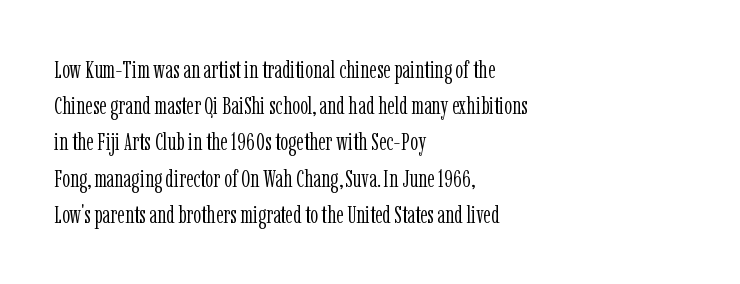
{"italic": "no", "bold": "no", "underline": "no", "align": "left", "line_spacing": "normal", "line_spacing_ratio": 1.45, "letter_spacing": "normal", "letter_spacing_em": 0.0, "glyph_px": 25}
